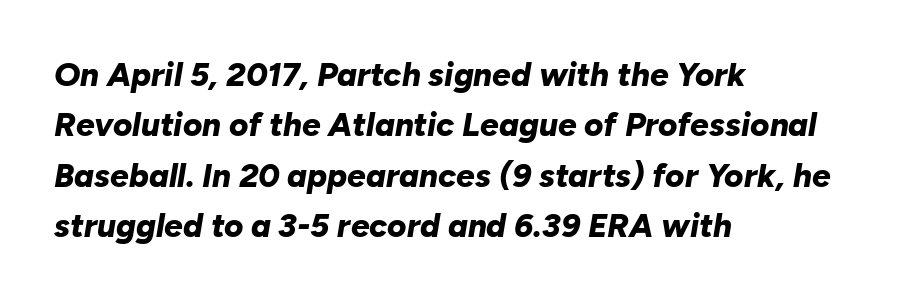
Q: Is the text bold? A: Yes.
Q: Is the text italic (slanted)? A: Yes, it leans right by about 10 degrees.
Q: Is the text underlined? A: No.
Q: How is the paragraph aligned? A: Left-aligned.
Q: Is the spacing between letters normal or unusually wide? A: Normal.
Q: Is the spacing between lines tight, normal or loose? A: Normal.
Q: Width (condensed, normal, or wide)? A: Normal.
Q: Stroke contrast? A: Low.
Q: x-height? A: Medium.
Q: Monospaced? A: No.
